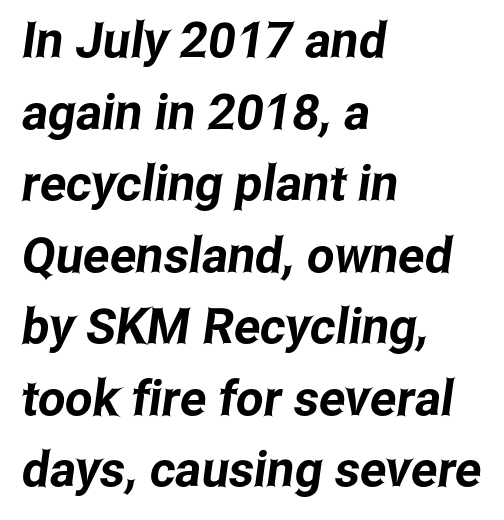
{"serif": "no", "width": "condensed", "stroke_contrast": "low", "x_height": "medium", "monospaced": "no", "underline": "no", "align": "left", "line_spacing": "normal", "line_spacing_ratio": 1.46, "letter_spacing": "normal", "letter_spacing_em": 0.0, "glyph_px": 49}
